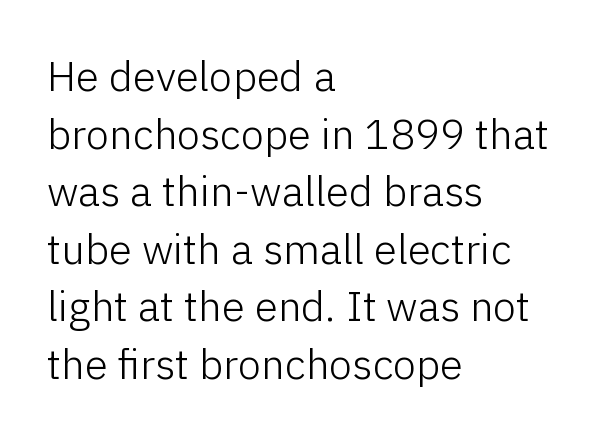
The image shows 42 px light sans-serif type, upright; set left-aligned, normal line spacing (1.37x), normal letter spacing, not underlined; low stroke contrast and a medium x-height.
